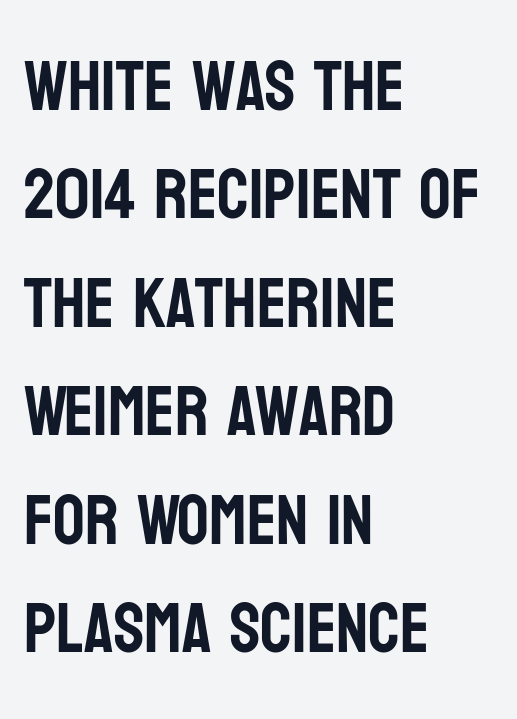
The image shows 70 px condensed sans-serif type, upright; set left-aligned, normal line spacing (1.55x), normal letter spacing, not underlined; low stroke contrast and a large x-height.
